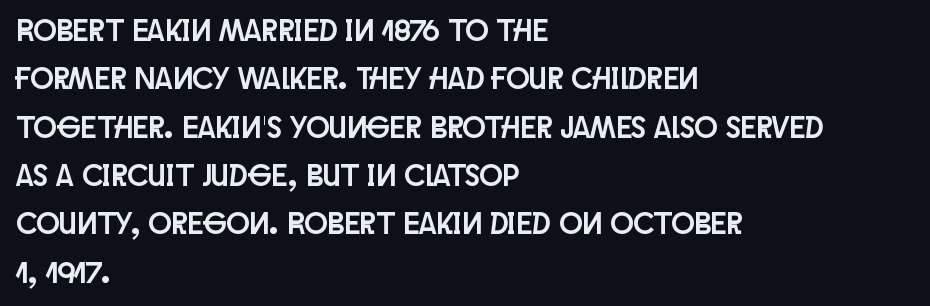
{"serif": "no", "italic": "no", "width": "condensed", "stroke_contrast": "low", "x_height": "large", "monospaced": "no", "underline": "no", "align": "left", "line_spacing": "normal", "line_spacing_ratio": 1.56, "letter_spacing": "normal", "letter_spacing_em": 0.0, "glyph_px": 31}
